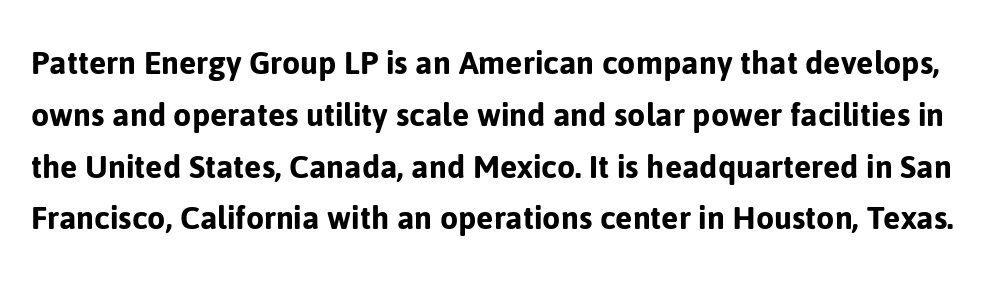
The image shows 37 px sans-serif type, upright; set normal line spacing (1.4x), normal letter spacing, not underlined; low stroke contrast and a medium x-height.
